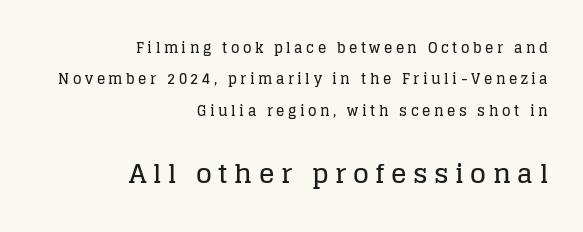
These lines are set flush right with a ragged left edge. Tracking value appears strongly positive — letters spread wide. Leading is clearly above the norm, producing a sparse column. Beneath every word, the page is bare.
